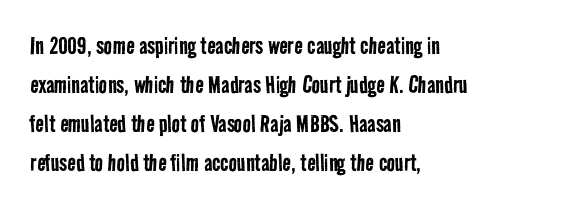
Q: Is the text bold? A: No.
Q: Is the typeface a serif or a sans-serif typeface? A: Sans-serif.
Q: Is the text underlined? A: No.
Q: How is the paragraph aligned? A: Left-aligned.
Q: Is the spacing between letters normal or unusually wide? A: Normal.
Q: Is the spacing between lines tight, normal or loose? A: Normal.
Q: Width (condensed, normal, or wide)? A: Condensed.
Q: Stroke contrast? A: Low.
Q: x-height? A: Medium.
Q: Monospaced? A: No.
